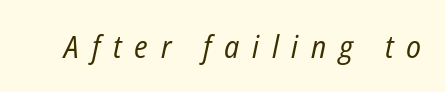
The image shows 31 px regular-weight, condensed type, italic (leaning right); set unusually wide letter spacing (+0.41 em), not underlined; low stroke contrast and a medium x-height.
